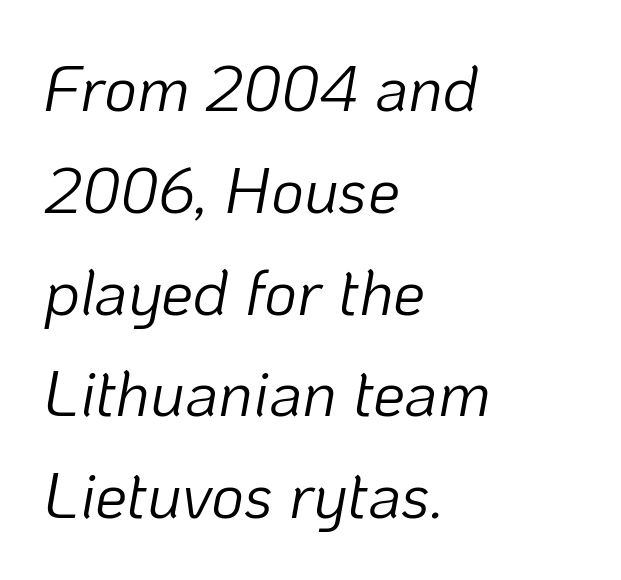
The strip under each line holds only bare page. Regular leading. Is this a fixed-width face? No — the glyphs have proportional, varying widths. Posture: slanted.
